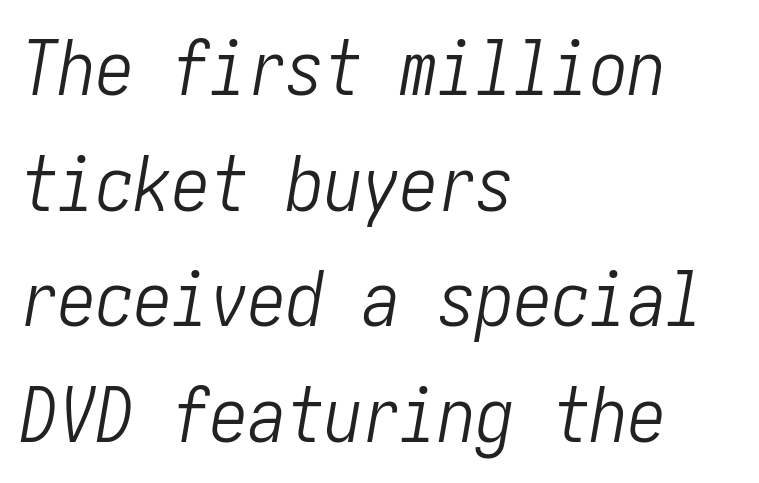
Q: Is the text bold? A: No.
Q: Is the text italic (slanted)? A: Yes, it leans right by about 10 degrees.
Q: Is the text underlined? A: No.
Q: How is the paragraph aligned? A: Left-aligned.
Q: Is the spacing between letters normal or unusually wide? A: Normal.
Q: Is the spacing between lines tight, normal or loose? A: Normal.
Q: Width (condensed, normal, or wide)? A: Condensed.
Q: Stroke contrast? A: Low.
Q: x-height? A: Medium.
